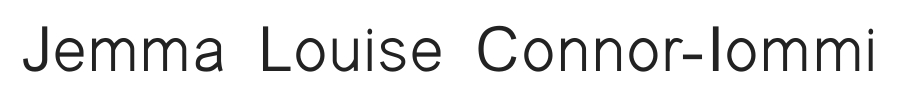
A typesetter would call this zero additional tracking. Note the varied advance widths — an 'i' is clearly narrower than an 'm'. This sample uses a sans-serif face. Is the stroke heavy? The answer is a plain regular-or-lighter. Check under the words: just untouched page.
